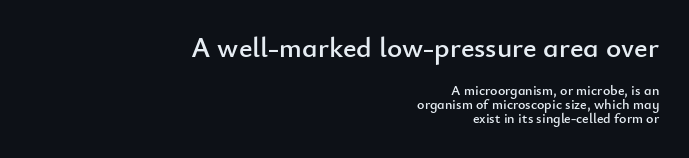
This is sans-serif lettering, the kind often seen on screens and signage. A typesetter would call this leading minimal, almost set solid. Notice how the passage keeps a crisp vertical edge on the right only. Size contrast runs from large at the top to small at the bottom.
